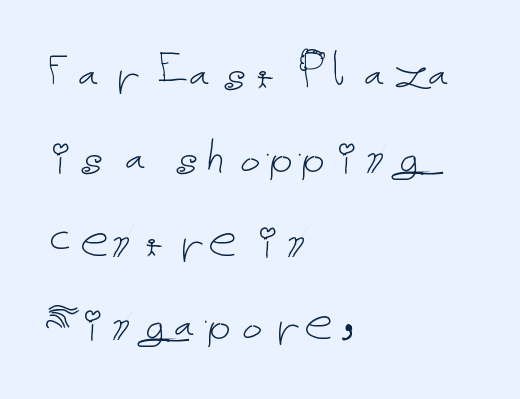
No word sits above an underline. Honestly, the letter spacing is just normal — you wouldn't notice it. A quiet, ordinary-to-light weight characterises the typeface. The passage is arranged the way most books set body copy — flush left. The lines sit at an ordinary, default distance from one another. Every stem runs plumb, perpendicular to the baseline.
